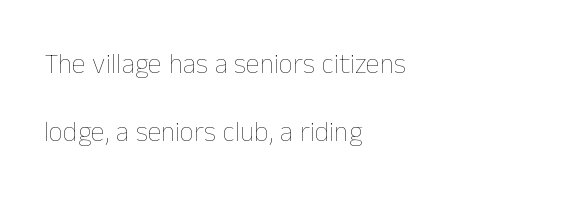
The image shows 28 px thin type, upright; set left-aligned, loose line spacing (2.44x), normal letter spacing, not underlined; low stroke contrast and a medium x-height.
